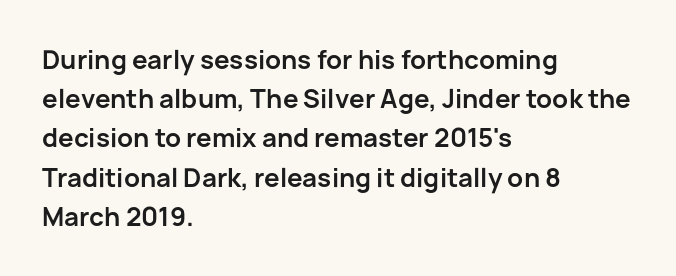
There is no visible air inserted between adjacent glyphs. This sample is left-justified, so line endings fall wherever the words run out. Normally led — the rows are evenly, conventionally spaced. The lettering holds an erect, upright posture throughout.
